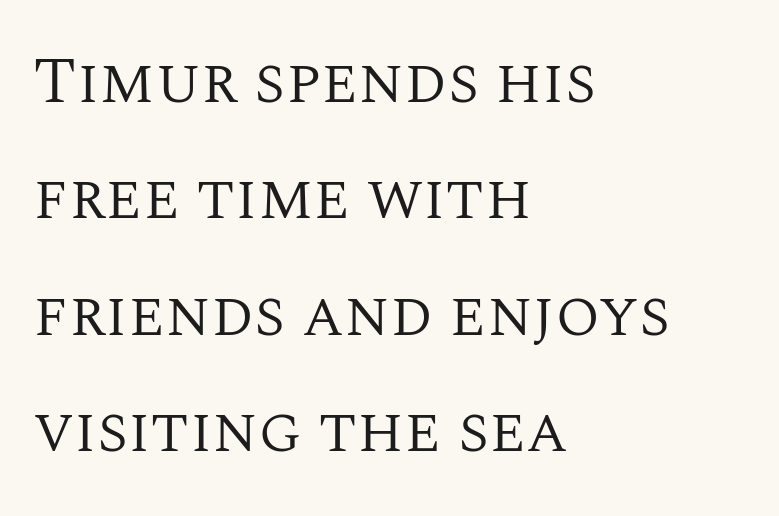
Q: Is the text bold? A: No.
Q: Is the text italic (slanted)? A: No, it is upright.
Q: Is the typeface a serif or a sans-serif typeface? A: Serif.
Q: Is the text underlined? A: No.
Q: How is the paragraph aligned? A: Left-aligned.
Q: Is the spacing between letters normal or unusually wide? A: Normal.
Q: Width (condensed, normal, or wide)? A: Normal.
Q: Stroke contrast? A: Medium.
Q: x-height? A: Large.
Q: Monospaced? A: No.
